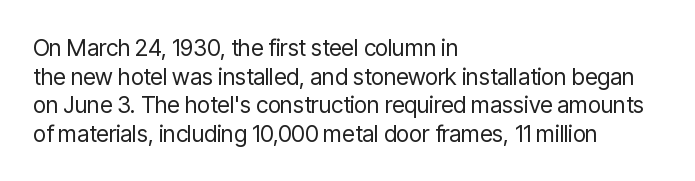
Q: Is the text bold? A: No.
Q: Is the text italic (slanted)? A: No, it is upright.
Q: Is the text underlined? A: No.
Q: How is the paragraph aligned? A: Left-aligned.
Q: Is the spacing between letters normal or unusually wide? A: Normal.
